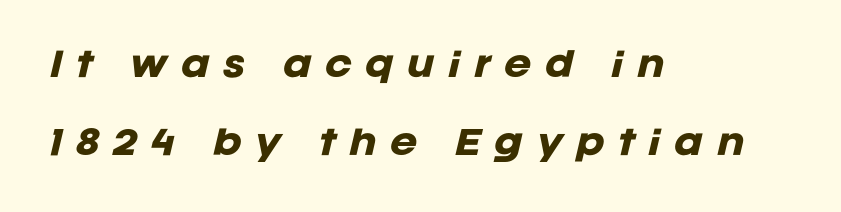
Q: Is the text bold? A: Yes.
Q: Is the text italic (slanted)? A: Yes, it leans right by about 12 degrees.
Q: Is the text underlined? A: No.
Q: How is the paragraph aligned? A: Left-aligned.
Q: Is the spacing between letters normal or unusually wide? A: Unusually wide.
Q: Is the spacing between lines tight, normal or loose? A: Loose.
Q: Width (condensed, normal, or wide)? A: Normal.
Q: Stroke contrast? A: Low.
Q: x-height? A: Large.
Q: Monospaced? A: No.
